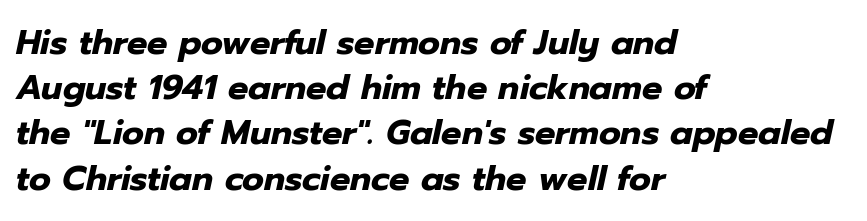
Q: Is the text bold? A: Yes.
Q: Is the text italic (slanted)? A: Yes, it leans right by about 12 degrees.
Q: Is the text underlined? A: No.
Q: How is the paragraph aligned? A: Left-aligned.
Q: Is the spacing between letters normal or unusually wide? A: Normal.
Q: Is the spacing between lines tight, normal or loose? A: Normal.
Q: Width (condensed, normal, or wide)? A: Normal.
Q: Stroke contrast? A: Low.
Q: x-height? A: Medium.
Q: Monospaced? A: No.
